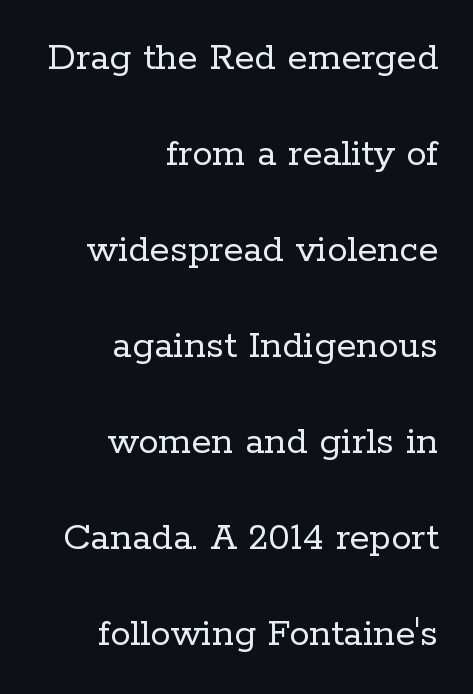
Q: Is the text bold? A: No.
Q: Is the text italic (slanted)? A: No, it is upright.
Q: Is the typeface a serif or a sans-serif typeface? A: Serif.
Q: Is the text underlined? A: No.
Q: How is the paragraph aligned? A: Right-aligned.
Q: Is the spacing between letters normal or unusually wide? A: Normal.
Q: Is the spacing between lines tight, normal or loose? A: Loose.
Q: Width (condensed, normal, or wide)? A: Normal.
Q: Stroke contrast? A: Low.
Q: x-height? A: Medium.
Q: Monospaced? A: No.
